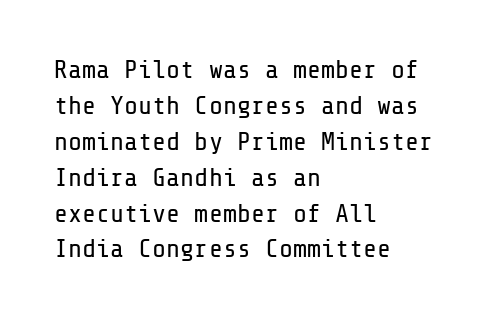
The characters are drawn with everyday or finer stroke widths. Line beginnings align vertically; line endings do not. Rule under the text: the space is simply empty. Words appear dense and cohesive because spacing is normal. Whoever set this chose a conventional vertical rhythm. Rendered with straight, roman letterforms.
